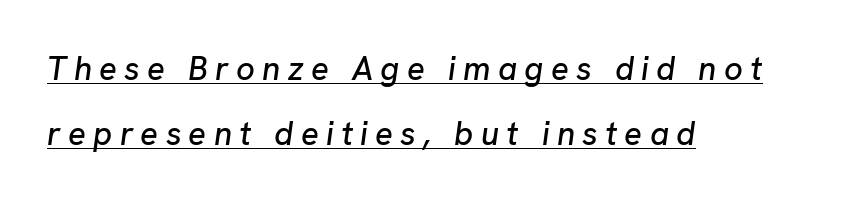
The image shows 33 px text type, italic (leaning right); set left-aligned, loose line spacing (1.97x), unusually wide letter spacing (+0.22 em), underlined; low stroke contrast and a medium x-height.
